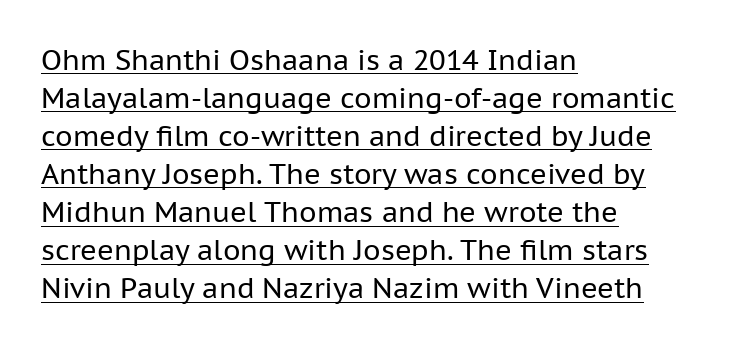
Short and long lines alike share a common starting point at left. Serifs: no, the terminals of the letterforms are clean. One glance says typical: line gaps are just what's usual. The font sits on the lighter half of the weight spectrum, regular included.
